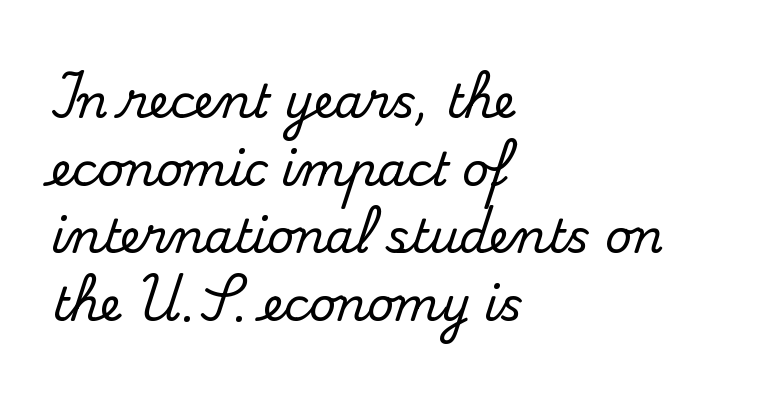
{"width": "normal", "stroke_contrast": "medium", "x_height": "small", "monospaced": "no", "underline": "no", "align": "left", "line_spacing": "normal", "line_spacing_ratio": 1.47, "letter_spacing": "normal", "letter_spacing_em": 0.0, "glyph_px": 46}
